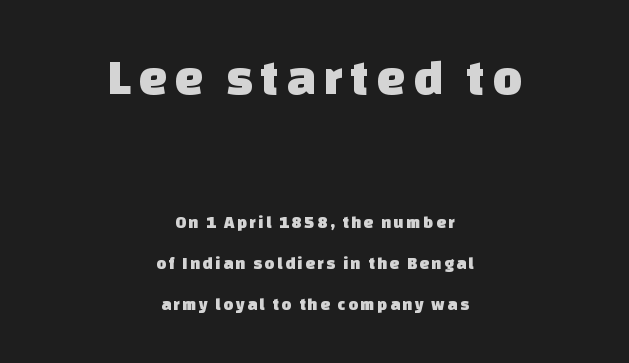
Proportional: the letters do not fall into vertical columns. Descenders hang freely into open space. Block one is the big one; block two sits smaller underneath. The text was rendered using a sans face with plain stroke endings. The rendering positions every line midway between the sides. The space between consecutive lines is lavish.
